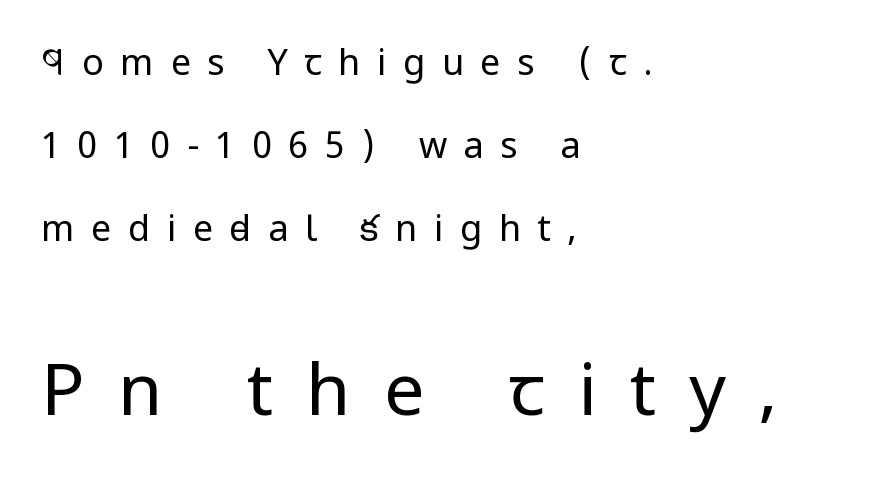
Q: Is the text bold? A: No.
Q: Is the text italic (slanted)? A: No, it is upright.
Q: Is the typeface a serif or a sans-serif typeface? A: Sans-serif.
Q: Is the text underlined? A: No.
Q: How is the paragraph aligned? A: Left-aligned.
Q: Is the spacing between letters normal or unusually wide? A: Unusually wide.
Q: Is the spacing between lines tight, normal or loose? A: Loose.
Q: Which block of text is set in a larger size, the first (top) or the second (bottom)? A: The second (bottom) one.
Q: Width (condensed, normal, or wide)? A: Condensed.
Q: Stroke contrast? A: Low.
Q: x-height? A: Large.
Q: Monospaced? A: No.
